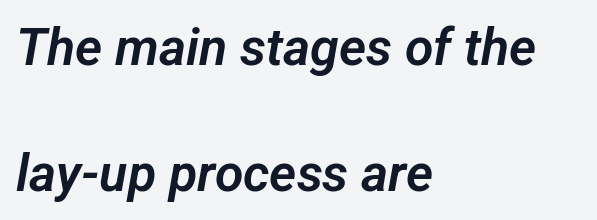
The image shows 52 px sans-serif type; set left-aligned, loose line spacing (2.42x), normal letter spacing, not underlined; low stroke contrast and a medium x-height.
